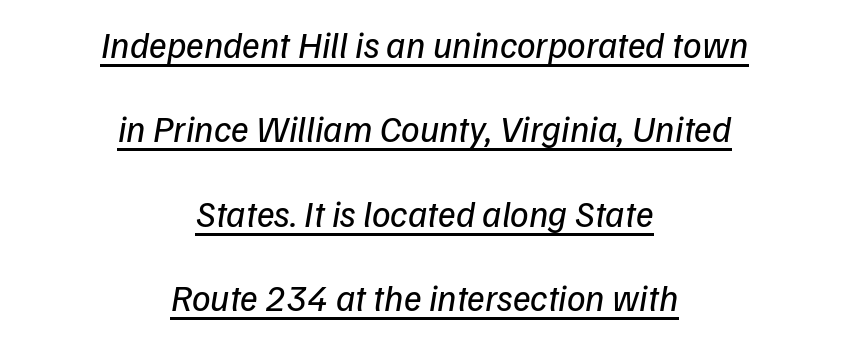
The image shows 37 px regular-weight type, italic (leaning right); set centered, loose line spacing (2.28x), normal letter spacing, underlined; low stroke contrast and a medium x-height.
